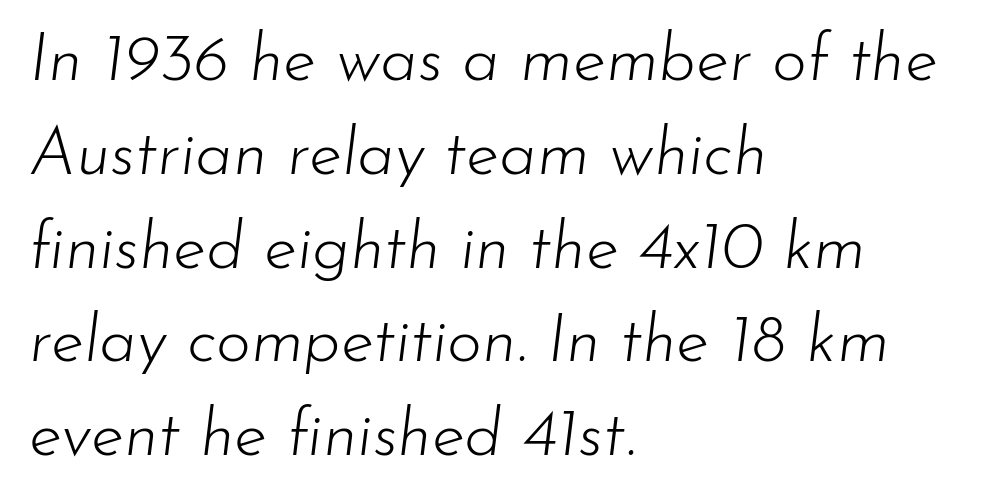
The image shows 67 px light type, italic (leaning right); set left-aligned, normal line spacing (1.4x), normal letter spacing, not underlined; low stroke contrast and a small x-height.
